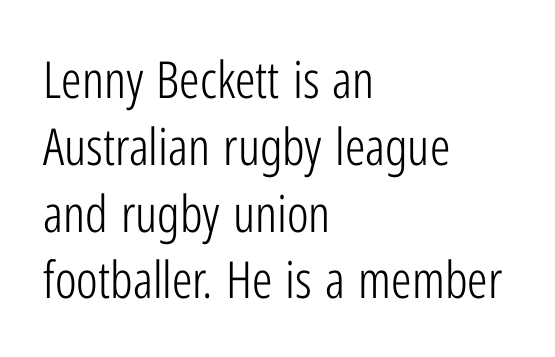
Q: Is the text bold? A: No.
Q: Is the text italic (slanted)? A: No, it is upright.
Q: Is the typeface a serif or a sans-serif typeface? A: Sans-serif.
Q: Is the text underlined? A: No.
Q: How is the paragraph aligned? A: Left-aligned.
Q: Is the spacing between letters normal or unusually wide? A: Normal.
Q: Is the spacing between lines tight, normal or loose? A: Normal.
Q: Width (condensed, normal, or wide)? A: Condensed.
Q: Stroke contrast? A: Low.
Q: x-height? A: Medium.
Q: Monospaced? A: No.
